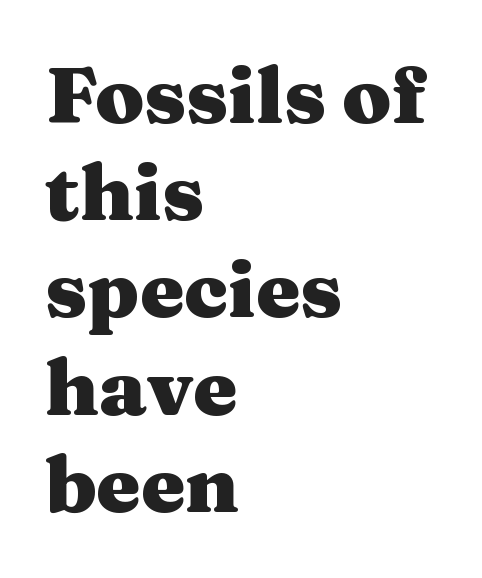
The image shows 79 px heavy, wide serif type, upright; set left-aligned, line spacing 1.23x, normal letter spacing, not underlined; medium stroke contrast and a medium x-height.
